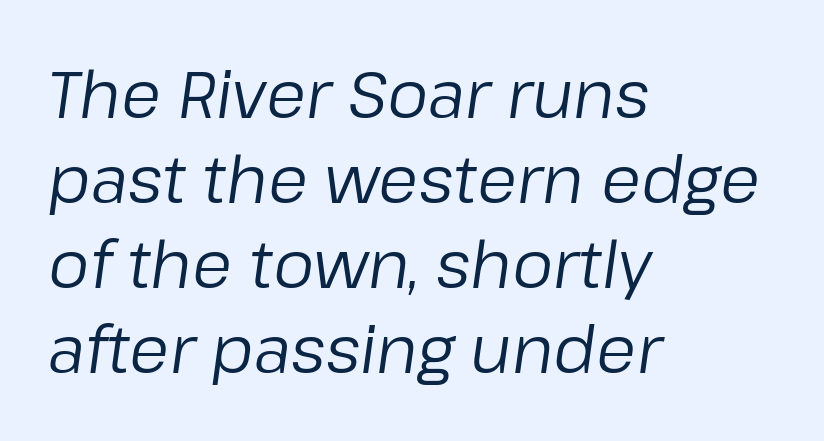
Q: Is the text bold? A: No.
Q: Is the text italic (slanted)? A: Yes, it leans right by about 8 degrees.
Q: Is the text underlined? A: No.
Q: How is the paragraph aligned? A: Left-aligned.
Q: Is the spacing between letters normal or unusually wide? A: Normal.
Q: Is the spacing between lines tight, normal or loose? A: Normal.
Q: Width (condensed, normal, or wide)? A: Normal.
Q: Stroke contrast? A: Low.
Q: x-height? A: Medium.
Q: Monospaced? A: No.
